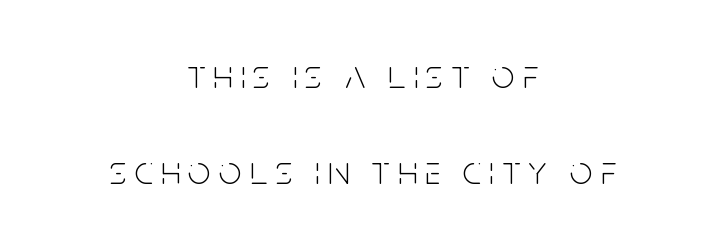
Do the characters align in a grid? No, the font is proportional. The weight would be labelled regular, book, light, or lighter still. Underline: absent. Examine the stroke ends and you'll find no serifs. The passage shown stacks its lines with a broad gap.
